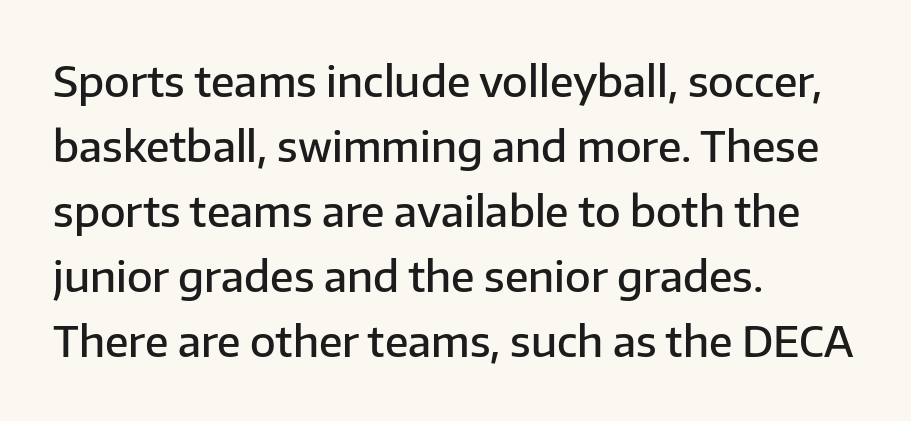
The rendering anchors every line to the left-hand side. Each letter keeps its own natural width here, so spacing adapts to shape. These lines sit exactly where default settings would place them. Its strokes are somewhat broadened, the hallmark of semibold type. Classification — sans serif. Decoration check: the copy has no underline.
